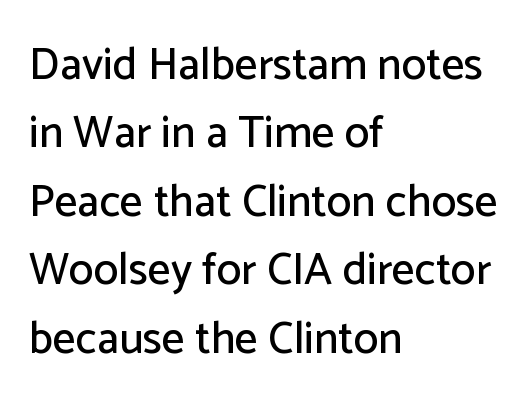
The image shows 45 px sans-serif type, upright; set left-aligned, normal line spacing (1.52x), normal letter spacing, not underlined; low stroke contrast and a medium x-height.
